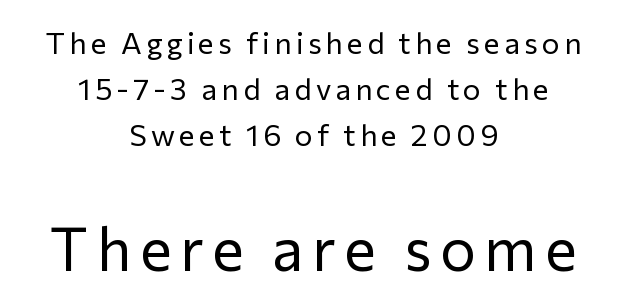
{"serif": "no", "italic": "no", "bold": "no", "weight": "regular", "width": "normal", "stroke_contrast": "low", "x_height": "medium", "monospaced": "no", "underline": "no", "align": "center", "line_spacing": "normal", "line_spacing_ratio": 1.53, "larger_block": "second", "size_ratio": 2.0, "glyph_px": 60}
